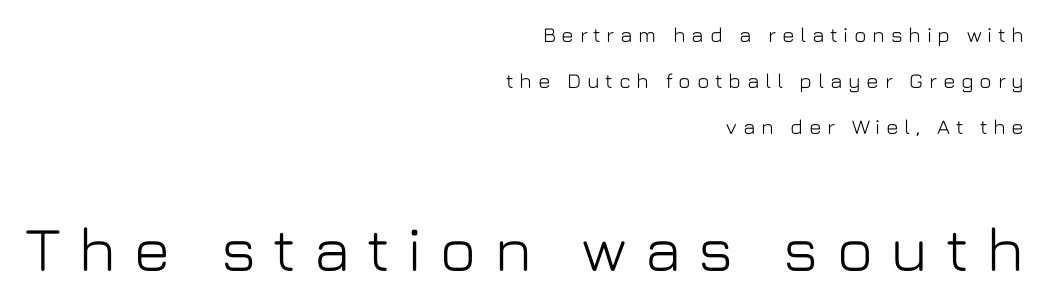
{"serif": "no", "italic": "no", "width": "normal", "stroke_contrast": "low", "x_height": "medium", "monospaced": "no", "underline": "no", "align": "right", "line_spacing": "loose", "line_spacing_ratio": 2.2, "letter_spacing": "wide", "letter_spacing_em": 0.27, "larger_block": "second", "size_ratio": 3.0, "glyph_px": 63}
